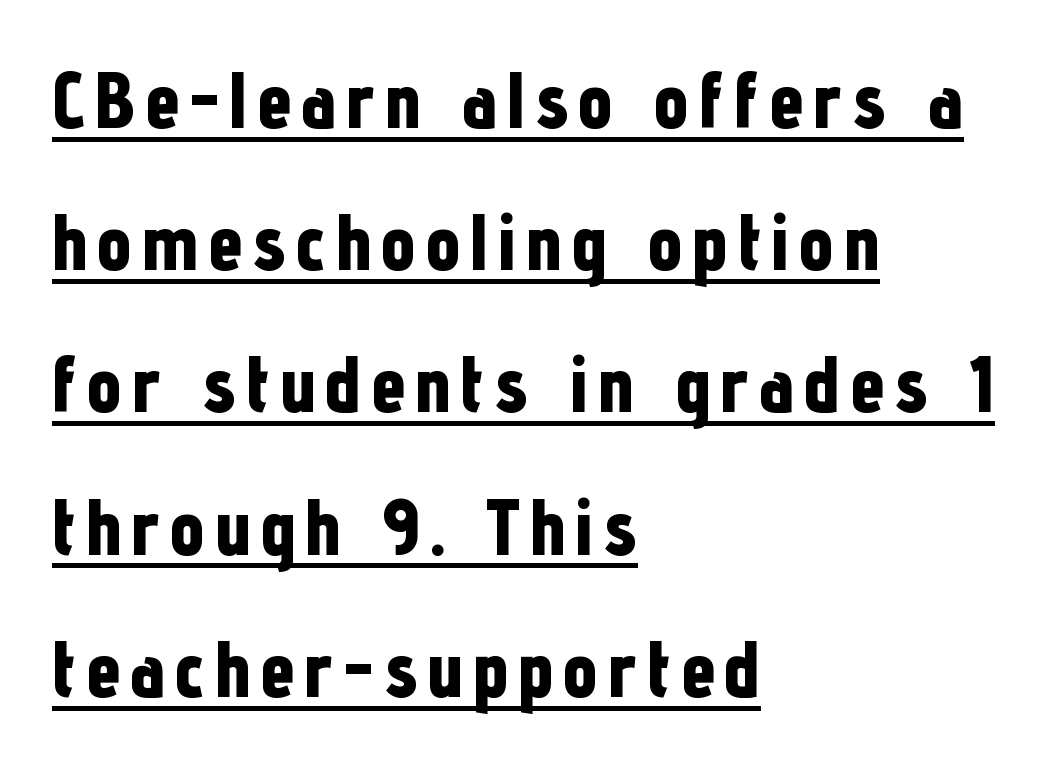
Q: Is the text bold? A: Yes.
Q: Is the text italic (slanted)? A: No, it is upright.
Q: Is the typeface a serif or a sans-serif typeface? A: Sans-serif.
Q: Is the text underlined? A: Yes.
Q: How is the paragraph aligned? A: Left-aligned.
Q: Width (condensed, normal, or wide)? A: Condensed.
Q: Stroke contrast? A: Low.
Q: x-height? A: Medium.
Q: Monospaced? A: No.
